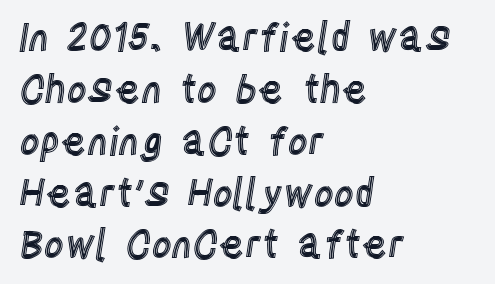
The image shows 39 px condensed type; set left-aligned, normal line spacing (1.33x), normal letter spacing, not underlined; a large x-height.
